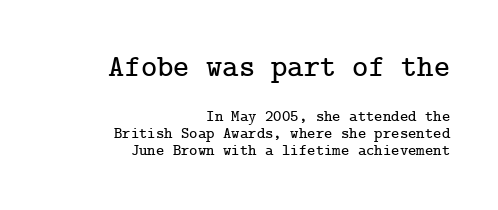
The image shows 31 px serif type, upright; set right-aligned, tight line spacing (1.06x), normal letter spacing, not underlined; the first (top) block is 1.94x larger; low stroke contrast and a medium x-height.
